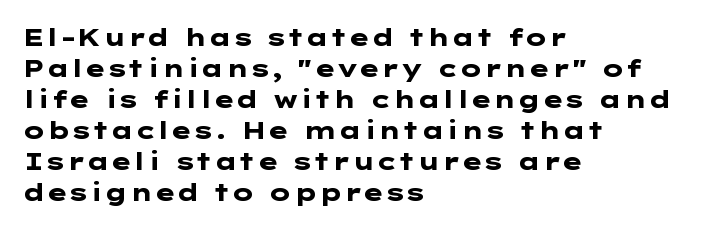
The image shows 24 px bold type, upright; set left-aligned, normal line spacing (1.29x), normal letter spacing, not underlined.
